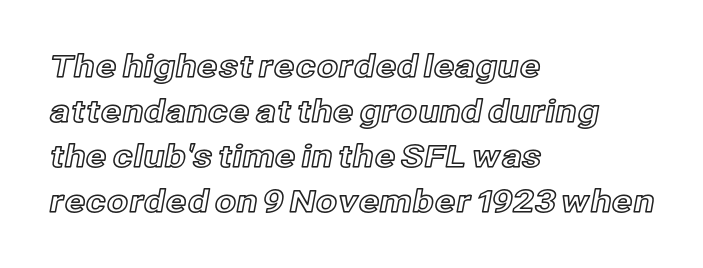
The image shows 31 px text type; set left-aligned, normal line spacing (1.45x), normal letter spacing, not underlined; a medium x-height.
